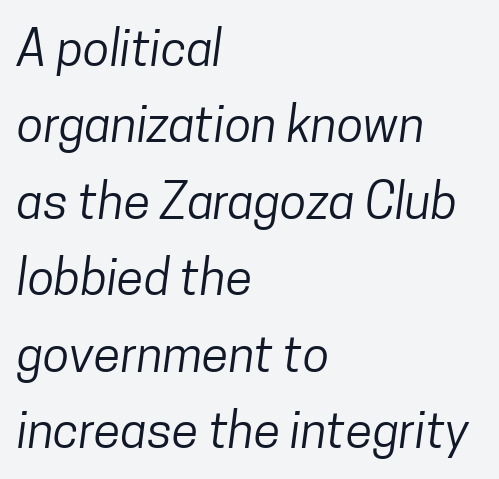
{"serif": "no", "bold": "no", "weight": "regular", "width": "condensed", "stroke_contrast": "low", "x_height": "medium", "monospaced": "no", "underline": "no", "align": "left", "line_spacing": "normal", "line_spacing_ratio": 1.56, "letter_spacing": "normal", "letter_spacing_em": 0.0, "glyph_px": 49}
